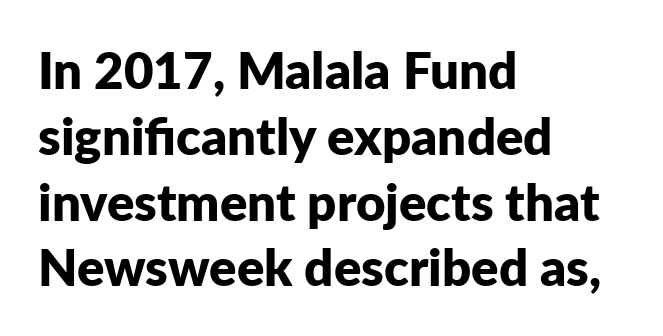
{"serif": "no", "italic": "no", "bold": "yes", "weight": "bold", "width": "normal", "stroke_contrast": "low", "x_height": "medium", "monospaced": "no", "underline": "no", "align": "left", "line_spacing": "normal", "line_spacing_ratio": 1.29, "letter_spacing": "normal", "letter_spacing_em": 0.0, "glyph_px": 51}
